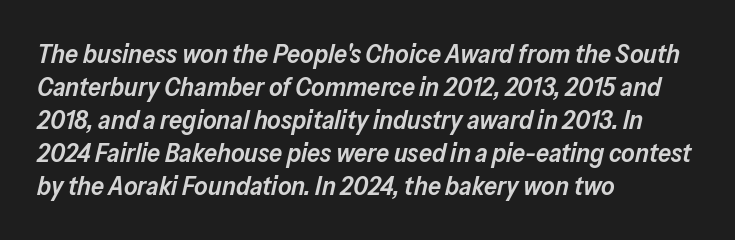
The image shows 26 px text type, italic (leaning right); set left-aligned, normal line spacing (1.27x), normal letter spacing, not underlined.
